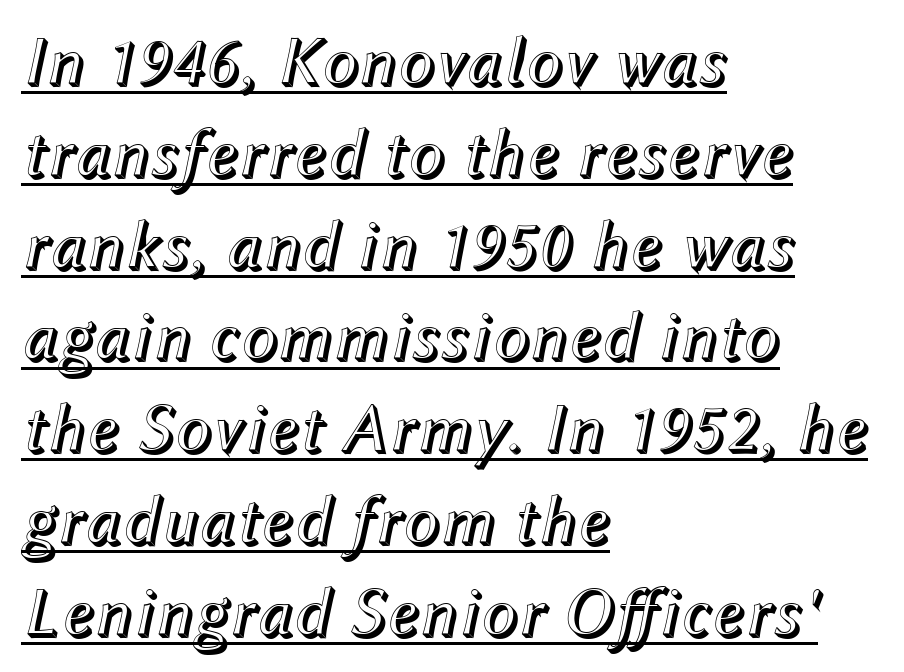
{"italic": "yes", "lean": "right", "slant_degrees": 12, "width": "normal", "x_height": "medium", "monospaced": "no", "underline": "yes", "align": "left", "line_spacing": "normal", "line_spacing_ratio": 1.33, "letter_spacing": "normal", "letter_spacing_em": 0.0, "glyph_px": 69}
